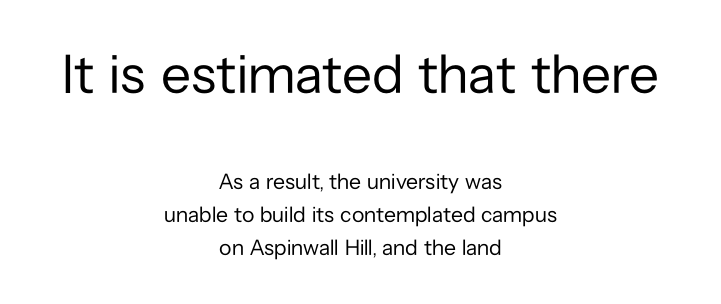
{"serif": "no", "italic": "no", "bold": "no", "weight": "regular", "width": "normal", "stroke_contrast": "low", "x_height": "medium", "monospaced": "no", "underline": "no", "align": "center", "line_spacing": "normal", "line_spacing_ratio": 1.5, "letter_spacing": "normal", "letter_spacing_em": 0.0, "larger_block": "first", "size_ratio": 2.5, "glyph_px": 55}
